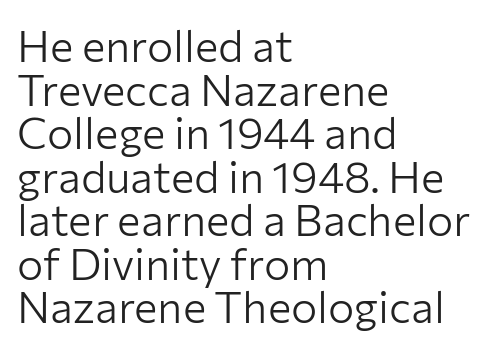
If you drew a ruler down the left edge, every line would touch it. This rendering features lettering with no underline. The block of text is dense from top to bottom, with scant space between rows. Rendered with straight, roman letterforms. You could not count columns in this text — the font is proportionally spaced. Stroke terminals: plain, sans-serif.
